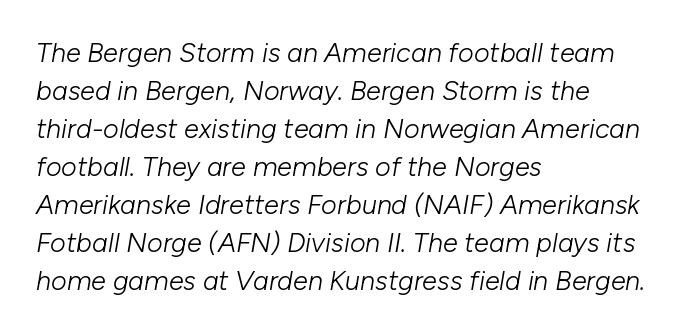
Q: Is the text bold? A: No.
Q: Is the text italic (slanted)? A: Yes, it leans right by about 10 degrees.
Q: Is the text underlined? A: No.
Q: How is the paragraph aligned? A: Left-aligned.
Q: Is the spacing between letters normal or unusually wide? A: Normal.
Q: Is the spacing between lines tight, normal or loose? A: Normal.
